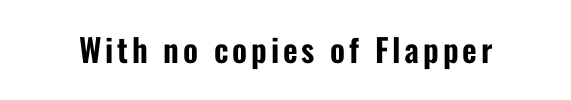
{"serif": "no", "italic": "no", "width": "condensed", "stroke_contrast": "low", "x_height": "medium", "monospaced": "no", "underline": "no", "glyph_px": 32}
